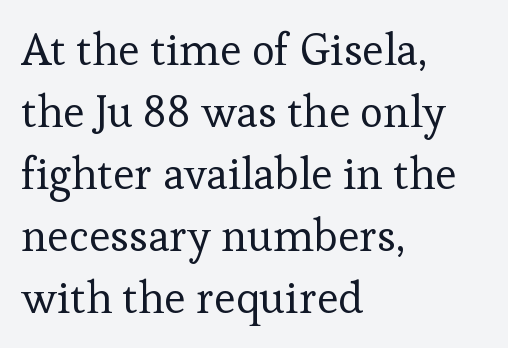
The area under the type is left untouched. A typesetter would mark this as roman, not italic. Stems here are at most as thick as an everyday book face. Classification — serif.
